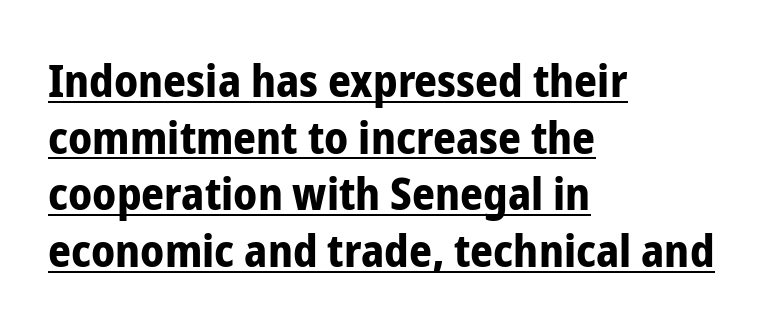
{"serif": "no", "italic": "no", "bold": "yes", "weight": "bold", "width": "condensed", "stroke_contrast": "low", "x_height": "medium", "monospaced": "no", "underline": "yes", "align": "left", "line_spacing": "normal", "line_spacing_ratio": 1.26, "letter_spacing": "normal", "letter_spacing_em": 0.0, "glyph_px": 45}
